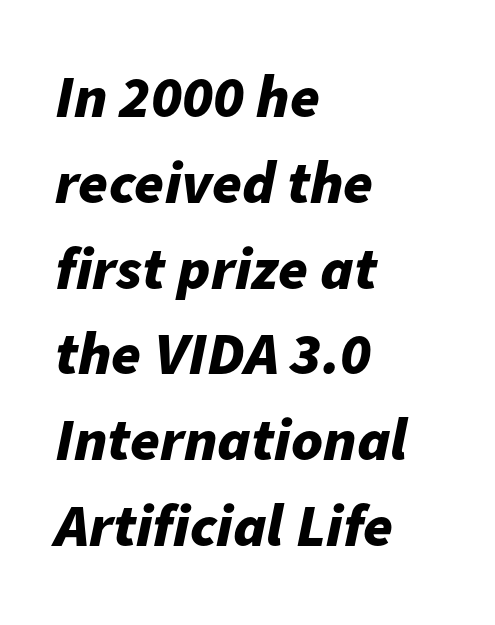
Q: Is the text bold? A: Yes.
Q: Is the text italic (slanted)? A: Yes, it leans right by about 11 degrees.
Q: Is the text underlined? A: No.
Q: How is the paragraph aligned? A: Left-aligned.
Q: Is the spacing between letters normal or unusually wide? A: Normal.
Q: Is the spacing between lines tight, normal or loose? A: Normal.
Q: Width (condensed, normal, or wide)? A: Normal.
Q: Stroke contrast? A: Low.
Q: x-height? A: Medium.
Q: Monospaced? A: No.
